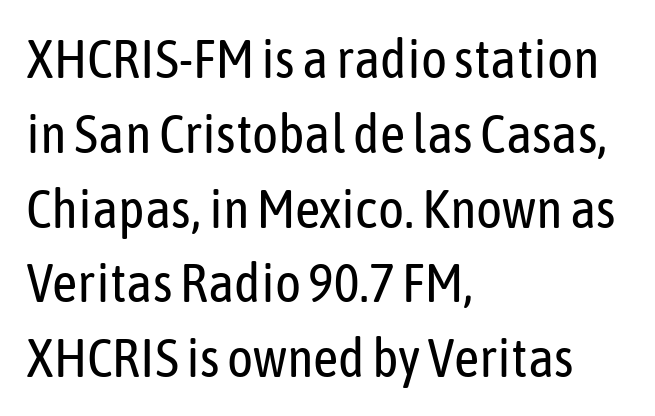
The image shows 55 px regular-weight, condensed sans-serif type, upright; set left-aligned, normal line spacing (1.36x), normal letter spacing, not underlined; low stroke contrast and a medium x-height.
